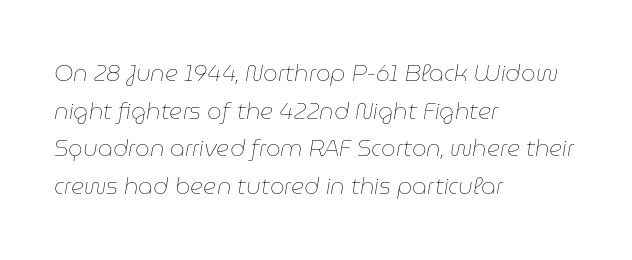
The letters sit at their default tracking, neither squeezed nor spread. The whole block is typeset with a tilt. Reading down the column, the eye jumps a familiar distance to each next line. Is the type heavy? It reads as light-to-regular instead. Plain, unruled lines of type. Caption: multi-line text, flush left, ragged right.
